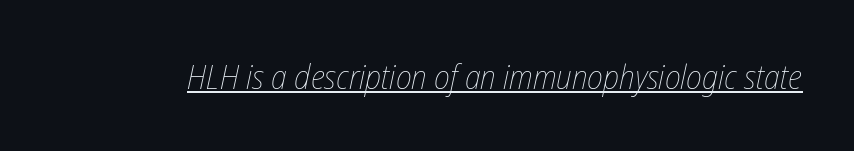
The image shows 34 px thin, condensed type, italic (leaning right); set normal letter spacing, underlined; low stroke contrast and a medium x-height.
